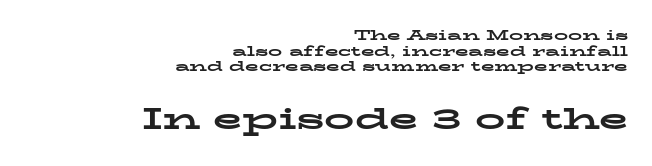
The image shows 30 px bold, wide serif type, upright; set right-aligned, tight line spacing (1.11x), normal letter spacing, not underlined; the second (bottom) block is 2.14x larger; low stroke contrast and a medium x-height.
